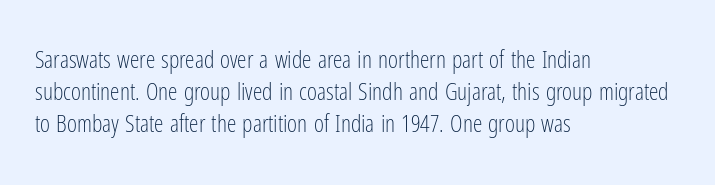
{"italic": "no", "bold": "no", "underline": "no", "align": "left", "line_spacing": "normal", "line_spacing_ratio": 1.33, "letter_spacing": "normal", "letter_spacing_em": 0.0, "glyph_px": 24}
